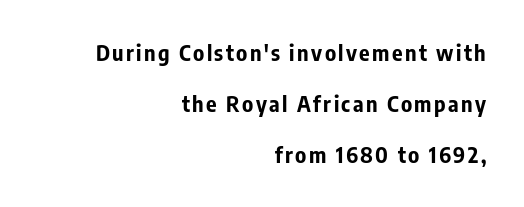
{"italic": "no", "bold": "yes", "underline": "no", "align": "right", "line_spacing": "loose", "line_spacing_ratio": 2.32, "glyph_px": 22}
